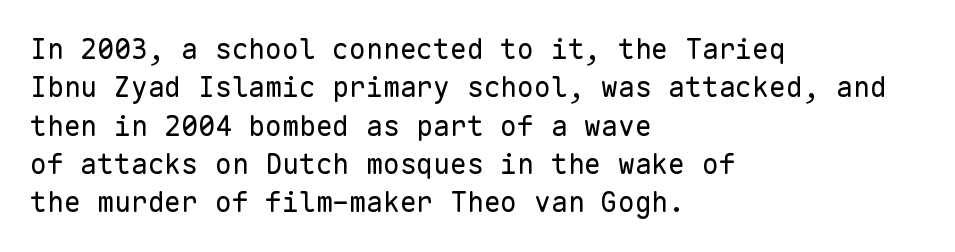
Does the copy run flush right? No — it runs flush left. The passage shown is not underscored anywhere. These lines sit exactly where default settings would place them. This is sans-serif lettering, the kind often seen on screens and signage. Posture: straight, roman, zero tilt.
